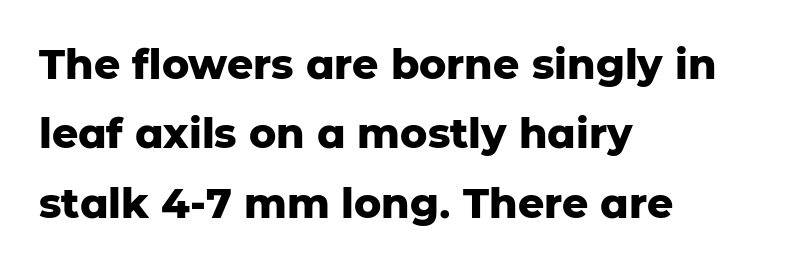
Q: Is the text bold? A: Yes.
Q: Is the text italic (slanted)? A: No, it is upright.
Q: Is the typeface a serif or a sans-serif typeface? A: Sans-serif.
Q: Is the text underlined? A: No.
Q: How is the paragraph aligned? A: Left-aligned.
Q: Is the spacing between letters normal or unusually wide? A: Normal.
Q: Is the spacing between lines tight, normal or loose? A: Normal.
Q: Width (condensed, normal, or wide)? A: Normal.
Q: Stroke contrast? A: Low.
Q: x-height? A: Medium.
Q: Monospaced? A: No.
